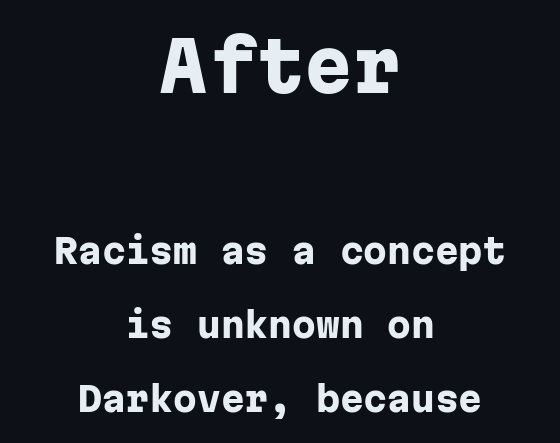
{"serif": "no", "italic": "no", "bold": "yes", "weight": "heavy", "width": "normal", "stroke_contrast": "low", "x_height": "medium", "monospaced": "yes", "underline": "no", "align": "center", "line_spacing": "loose", "line_spacing_ratio": 2.18, "letter_spacing": "normal", "letter_spacing_em": 0.0, "larger_block": "first", "size_ratio": 2.03, "glyph_px": 69}
